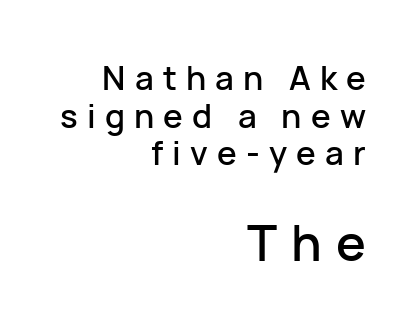
Q: Is the text italic (slanted)? A: No, it is upright.
Q: Is the typeface a serif or a sans-serif typeface? A: Sans-serif.
Q: Is the text underlined? A: No.
Q: How is the paragraph aligned? A: Right-aligned.
Q: Is the spacing between letters normal or unusually wide? A: Unusually wide.
Q: Is the spacing between lines tight, normal or loose? A: Tight.
Q: Which block of text is set in a larger size, the first (top) or the second (bottom)? A: The second (bottom) one.
Q: Width (condensed, normal, or wide)? A: Normal.
Q: Stroke contrast? A: Low.
Q: x-height? A: Medium.
Q: Monospaced? A: No.
